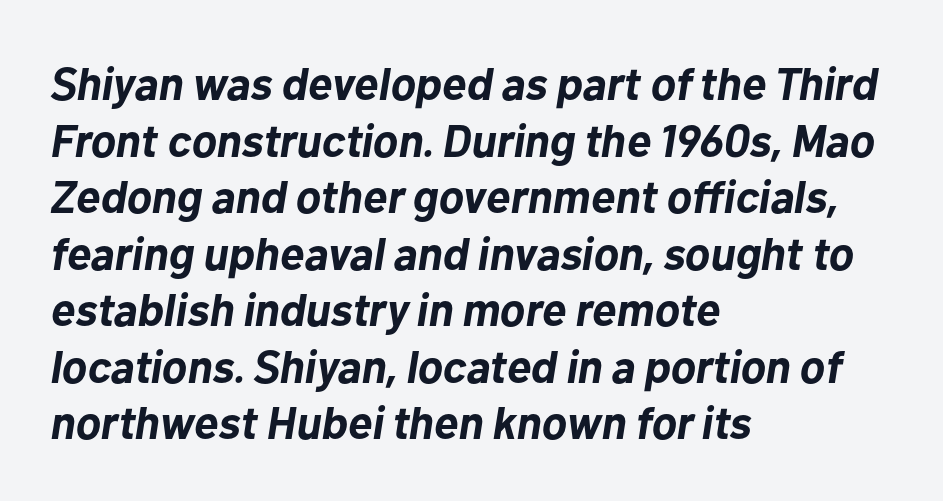
Proportional: the letters do not fall into vertical columns. These lines stack with their left ends in a neat column. The glyphs are unaccompanied by any horizontal stroke below them. There is no visible air inserted between adjacent glyphs. The passage shown leans; its letterforms are oblique. The face used here has the dense, thick strokes of a bold.
